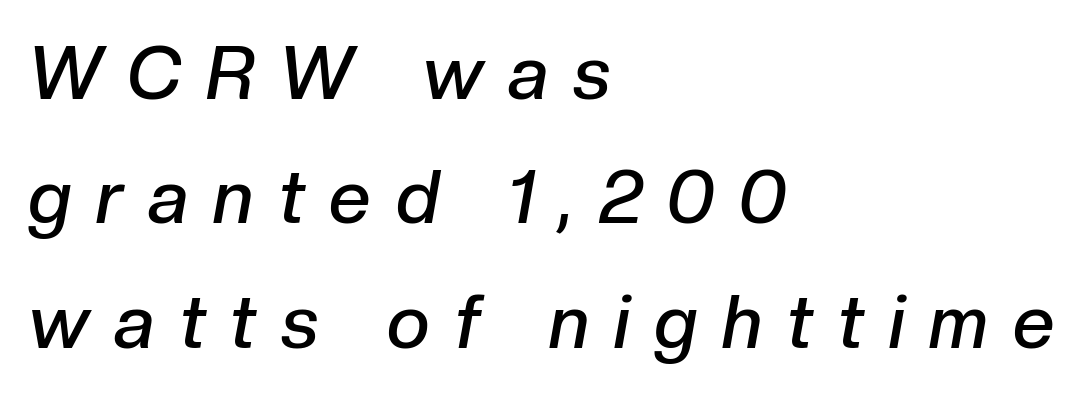
The image shows 74 px semibold type, italic (leaning right); set left-aligned, normal line spacing (1.68x), unusually wide letter spacing (+0.34 em), not underlined; low stroke contrast and a medium x-height.
